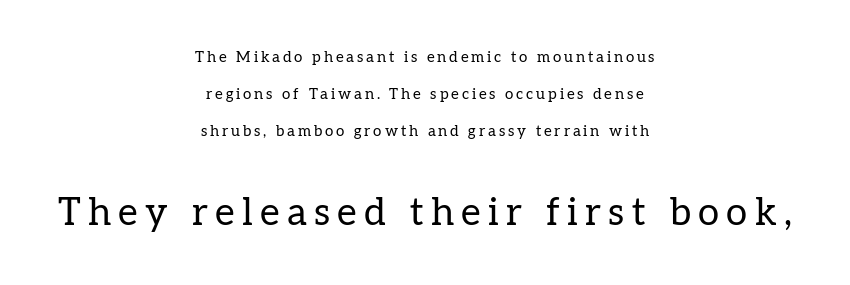
The image shows 38 px regular-weight serif type, upright; set centered, loose line spacing (2.48x), not underlined; the second (bottom) block is 2.53x larger; low stroke contrast and a medium x-height.
